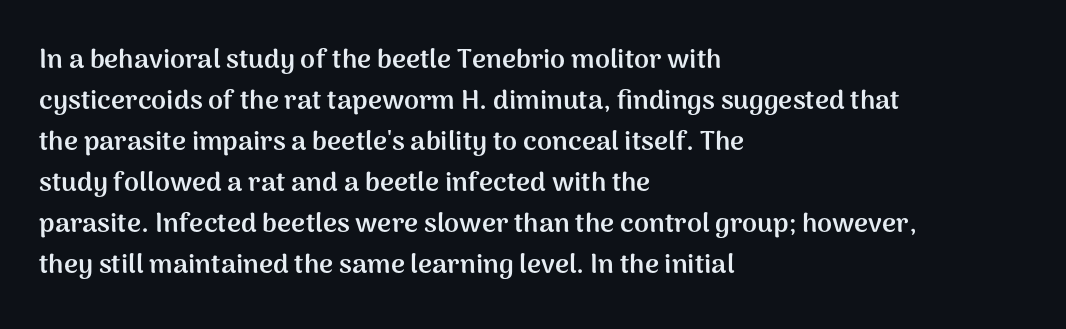
The image shows 27 px bold type, upright; set left-aligned, normal line spacing (1.52x), normal letter spacing, not underlined.
